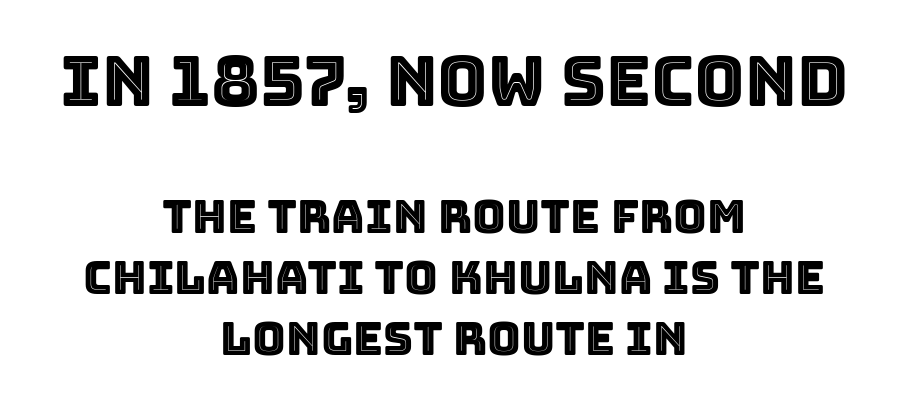
The image shows 69 px text type, upright; set centered, normal line spacing (1.33x), normal letter spacing, not underlined; the first (top) block is 1.5x larger; a large x-height.
